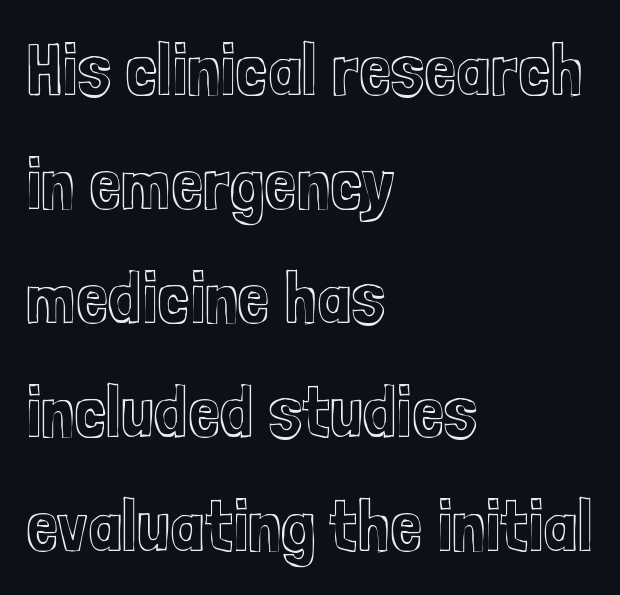
Decoration check: the copy has no underline. Looks like regular typesetting: each glyph gets only the width it needs. The lines are quadded left. The block of text has a typical density, with ordinary space between rows.
